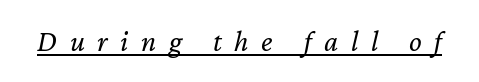
Underlining? Definitely there. Tracking here is generous; glyphs stand well apart from one another. Letters have the restrained weight of plain body copy at most. Here the designer chose a conventional face with non-uniform glyph widths. The rendering applies a slant to the glyphs.
